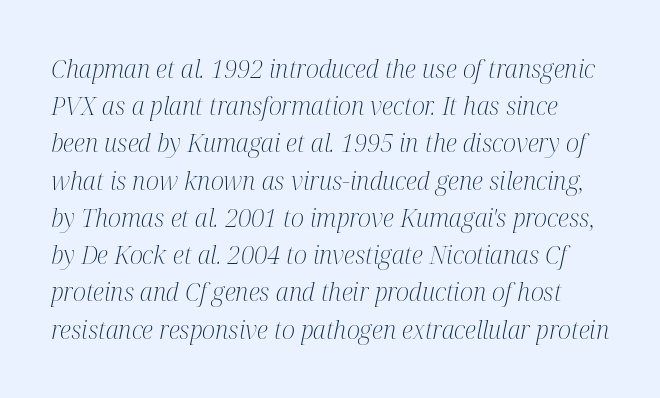
It's the slanting kind of type. The passage shown stacks its lines at a standard gap. No word sits above an underline. The tracking reads as untouched default to a designer's eye. Letters have the restrained weight of plain body copy at most.
